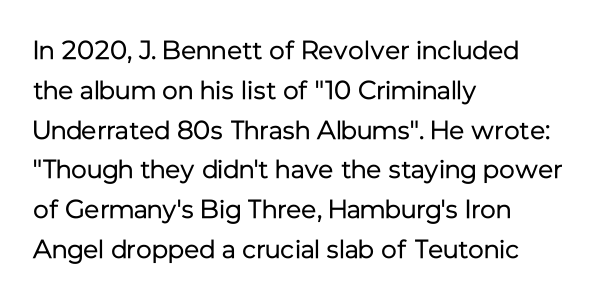
{"italic": "no", "bold": "no", "underline": "no", "align": "left", "line_spacing": "normal", "line_spacing_ratio": 1.53, "letter_spacing": "normal", "letter_spacing_em": 0.0, "glyph_px": 26}
